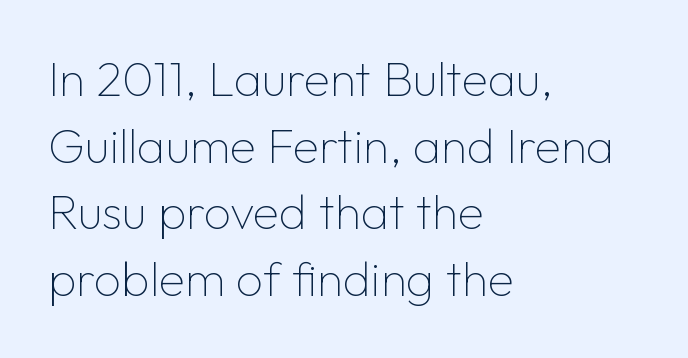
The image shows 48 px thin sans-serif type, upright; set left-aligned, normal line spacing (1.39x), normal letter spacing, not underlined; low stroke contrast and a medium x-height.
